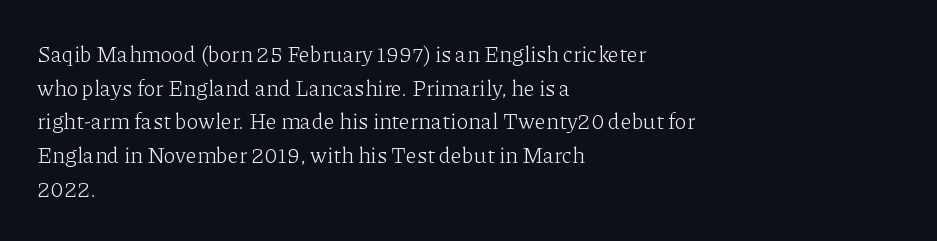
Unbolded letterforms with no extra heft. The letterforms sit shoulder to shoulder at normal distance. Line spacing here is normal. Glance below the letters and you will spot only blank space. Visually the block forms a straight wall on the left and a jagged coastline on the right.
